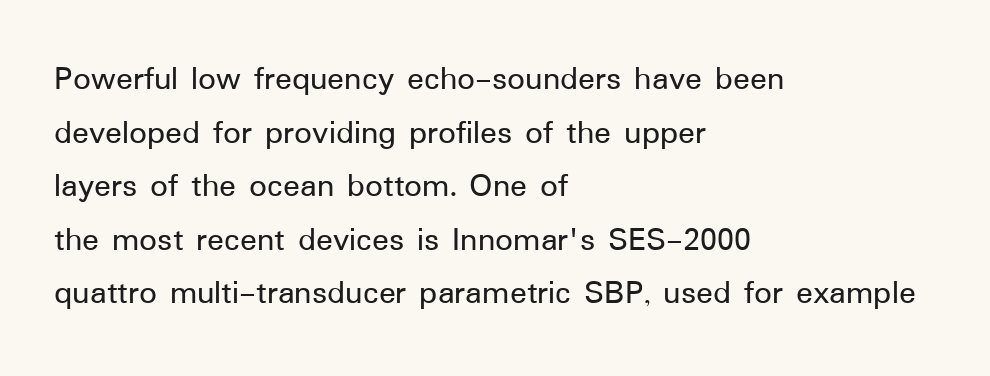
{"serif": "no", "italic": "no", "width": "normal", "stroke_contrast": "low", "x_height": "medium", "monospaced": "no", "underline": "no", "align": "left", "line_spacing": "normal", "line_spacing_ratio": 1.53, "letter_spacing": "normal", "letter_spacing_em": 0.0, "glyph_px": 35}
